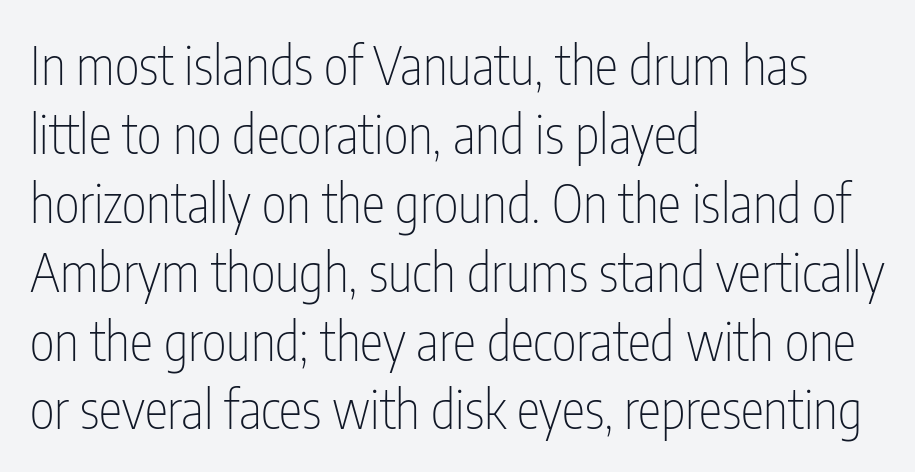
The image shows 53 px thin, condensed sans-serif type, upright; set left-aligned, normal line spacing (1.3x), normal letter spacing, not underlined; low stroke contrast and a medium x-height.
